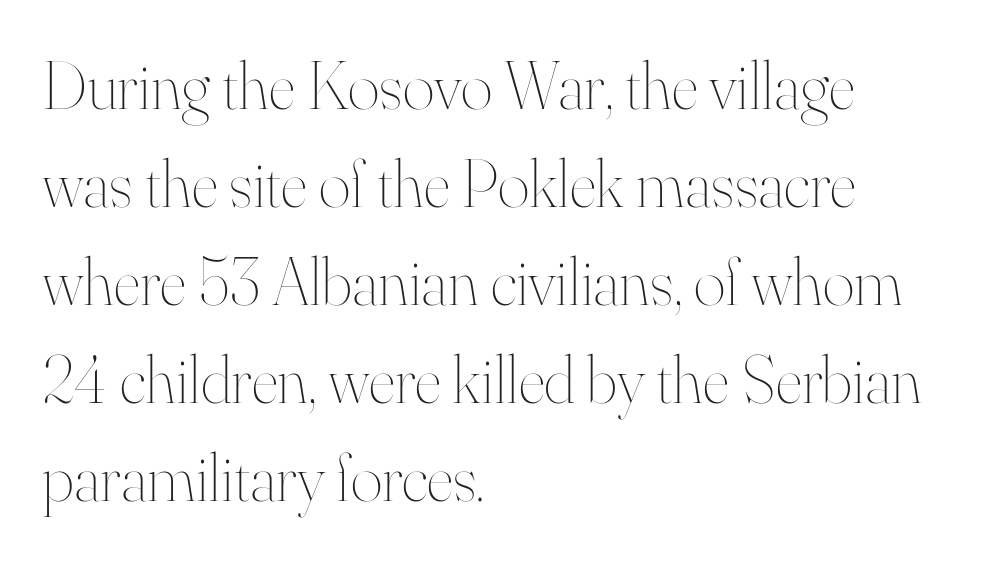
Q: Is the text bold? A: No.
Q: Is the text italic (slanted)? A: No, it is upright.
Q: Is the text underlined? A: No.
Q: How is the paragraph aligned? A: Left-aligned.
Q: Is the spacing between letters normal or unusually wide? A: Normal.
Q: Is the spacing between lines tight, normal or loose? A: Normal.
Q: Width (condensed, normal, or wide)? A: Normal.
Q: Stroke contrast? A: High.
Q: x-height? A: Small.
Q: Monospaced? A: No.
